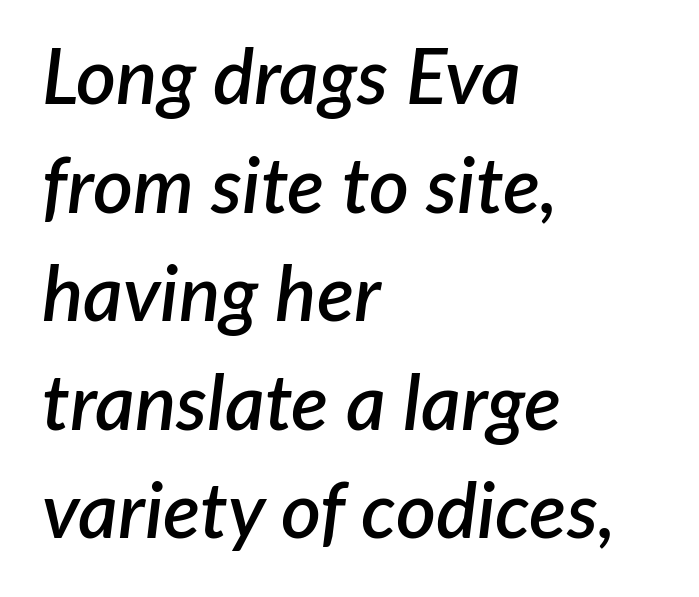
The image shows 77 px semibold type, italic (leaning right); set left-aligned, normal line spacing (1.41x), normal letter spacing, not underlined; low stroke contrast and a medium x-height.
